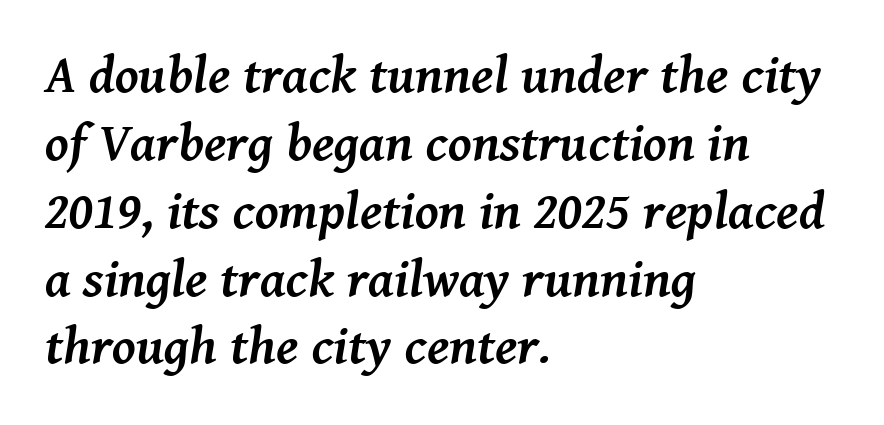
The image shows 53 px semibold serif type, italic (leaning right); set left-aligned, normal line spacing (1.28x), normal letter spacing, not underlined; medium stroke contrast and a medium x-height.
